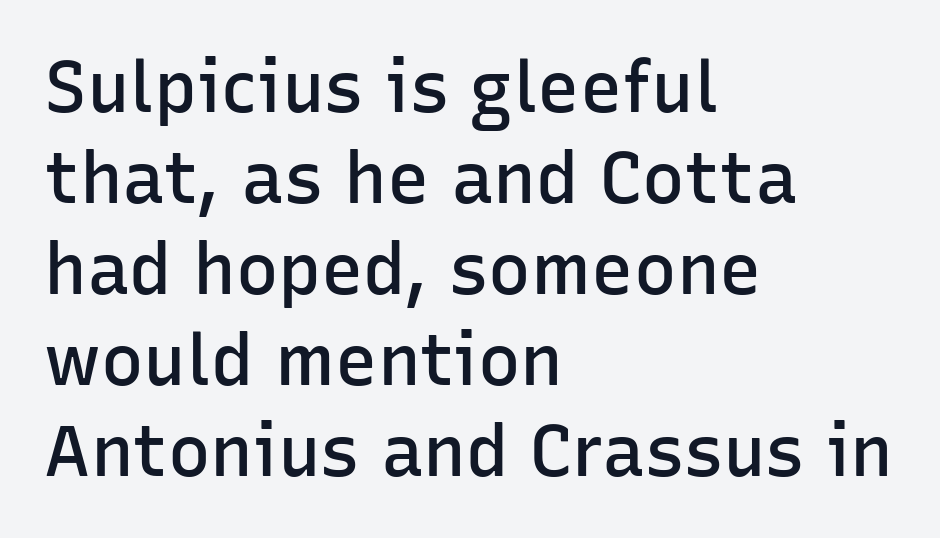
The image shows 71 px semibold sans-serif type, upright; set left-aligned, normal line spacing (1.28x), normal letter spacing, not underlined; low stroke contrast and a medium x-height.
